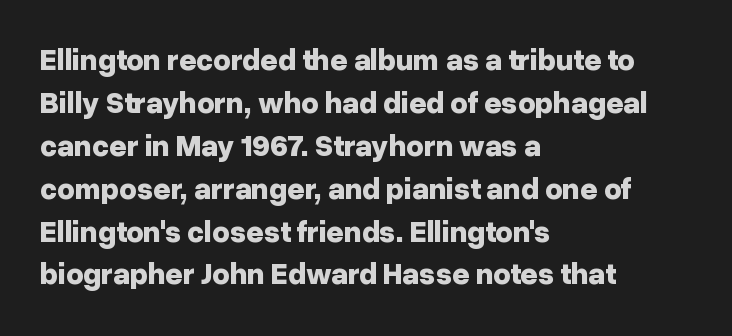
Every stem runs plumb, perpendicular to the baseline. Each new line begins a customary step beneath the previous one. Notice how the passage keeps a crisp vertical edge on the left only. Each letter's strokes conclude bluntly, with no projecting serifs. Rule under the text: the space is simply empty. Inter-character spacing is left at the font's built-in metrics.
